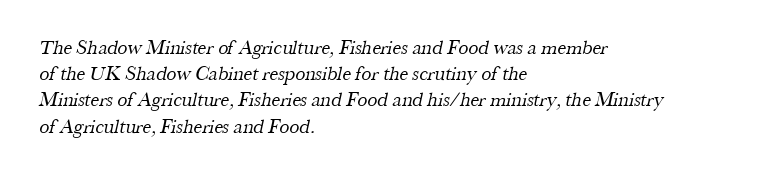
The image shows 20 px text type; set left-aligned, normal line spacing (1.31x), normal letter spacing, not underlined.
